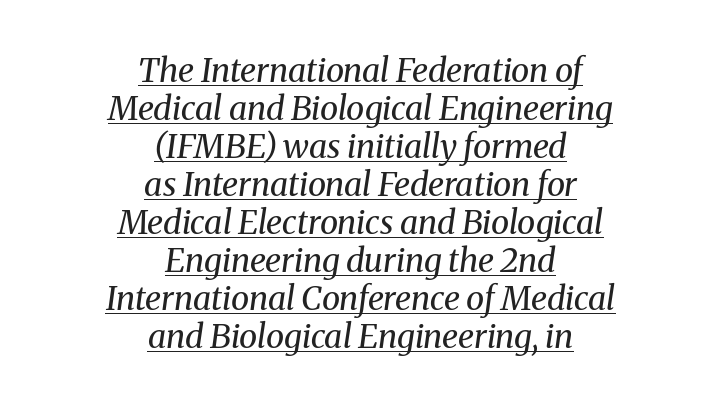
The image shows 33 px regular-weight serif type, italic (leaning right); set centered, tight line spacing (1.15x), normal letter spacing, underlined; medium stroke contrast and a medium x-height.
